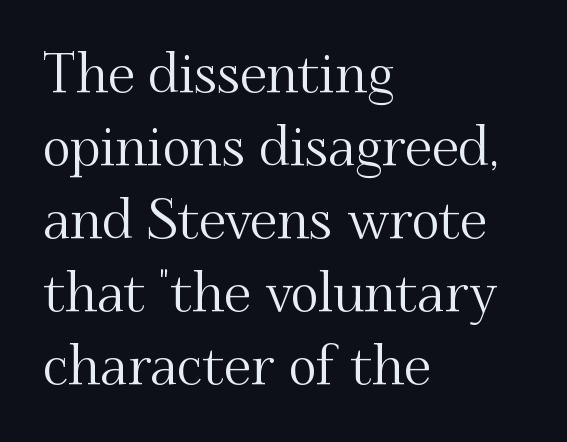
The image shows 54 px serif type, upright; set left-aligned, normal line spacing (1.35x), normal letter spacing, not underlined; medium stroke contrast and a small x-height.
